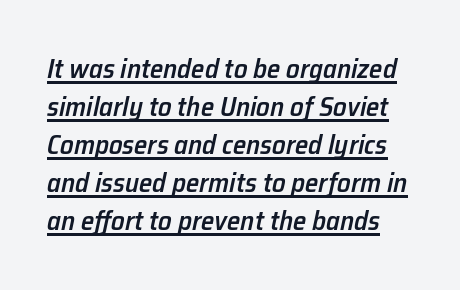
The image shows 27 px text type, italic (leaning right); set normal line spacing (1.41x), normal letter spacing, underlined.
